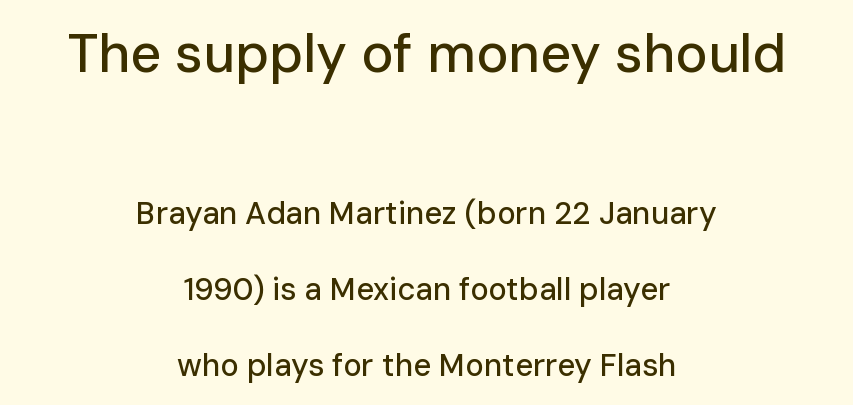
{"serif": "no", "italic": "no", "width": "normal", "stroke_contrast": "low", "x_height": "medium", "monospaced": "no", "underline": "no", "align": "center", "line_spacing": "loose", "line_spacing_ratio": 2.45, "letter_spacing": "normal", "letter_spacing_em": 0.0, "larger_block": "first", "size_ratio": 1.74, "glyph_px": 54}
